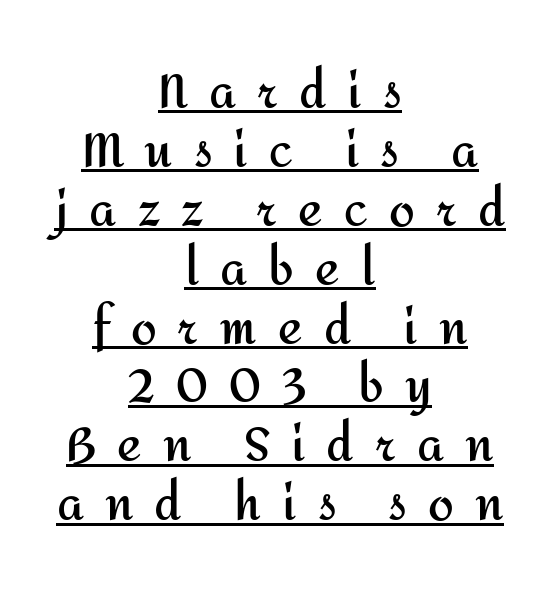
{"serif": "no", "italic": "no", "bold": "yes", "weight": "semibold", "width": "normal", "stroke_contrast": "medium", "x_height": "medium", "monospaced": "no", "underline": "yes", "align": "center", "line_spacing": "normal", "line_spacing_ratio": 1.28, "letter_spacing": "wide", "letter_spacing_em": 0.46, "glyph_px": 46}
